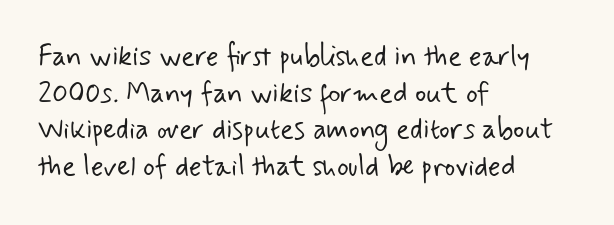
Q: Is the text bold? A: No.
Q: Is the typeface a serif or a sans-serif typeface? A: Sans-serif.
Q: Is the text underlined? A: No.
Q: How is the paragraph aligned? A: Left-aligned.
Q: Is the spacing between letters normal or unusually wide? A: Normal.
Q: Is the spacing between lines tight, normal or loose? A: Normal.
Q: Width (condensed, normal, or wide)? A: Normal.
Q: Stroke contrast? A: Low.
Q: x-height? A: Small.
Q: Monospaced? A: No.
